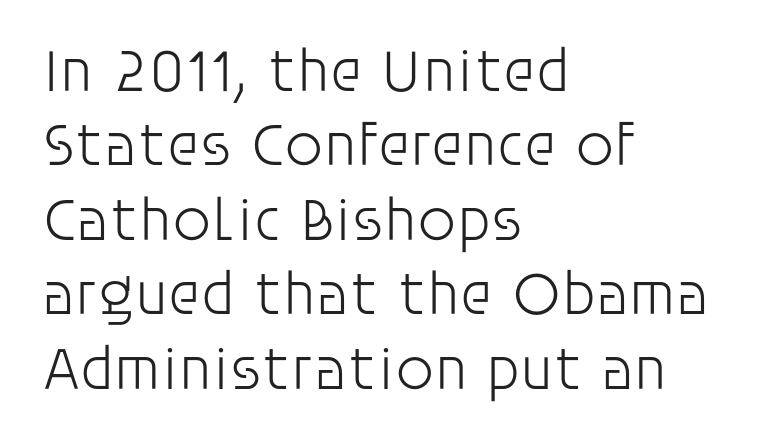
Q: Is the text bold? A: No.
Q: Is the text italic (slanted)? A: No, it is upright.
Q: Is the typeface a serif or a sans-serif typeface? A: Sans-serif.
Q: Is the text underlined? A: No.
Q: How is the paragraph aligned? A: Left-aligned.
Q: Is the spacing between letters normal or unusually wide? A: Normal.
Q: Width (condensed, normal, or wide)? A: Normal.
Q: Stroke contrast? A: Low.
Q: x-height? A: Large.
Q: Monospaced? A: No.
